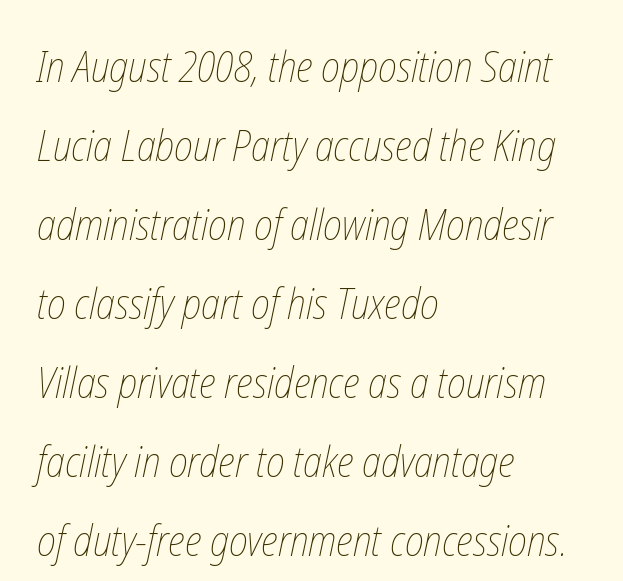
{"bold": "no", "weight": "thin", "width": "condensed", "stroke_contrast": "low", "x_height": "medium", "monospaced": "no", "underline": "no", "align": "left", "line_spacing_ratio": 1.88, "letter_spacing": "normal", "letter_spacing_em": 0.0, "glyph_px": 42}
